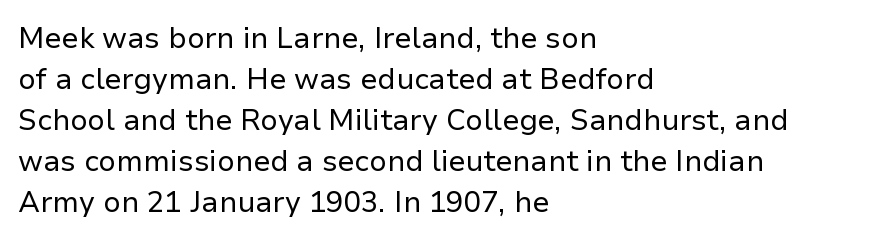
Q: Is the text bold? A: No.
Q: Is the text italic (slanted)? A: No, it is upright.
Q: Is the typeface a serif or a sans-serif typeface? A: Sans-serif.
Q: Is the text underlined? A: No.
Q: How is the paragraph aligned? A: Left-aligned.
Q: Is the spacing between letters normal or unusually wide? A: Normal.
Q: Is the spacing between lines tight, normal or loose? A: Normal.
Q: Width (condensed, normal, or wide)? A: Normal.
Q: Stroke contrast? A: Low.
Q: x-height? A: Medium.
Q: Monospaced? A: No.
